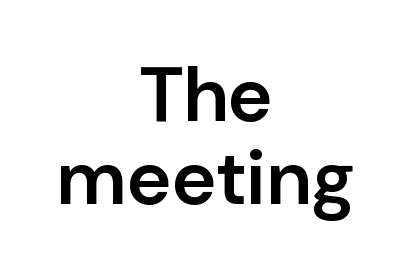
Q: Is the text bold? A: Semi-bold.
Q: Is the text italic (slanted)? A: No, it is upright.
Q: Is the typeface a serif or a sans-serif typeface? A: Sans-serif.
Q: Is the text underlined? A: No.
Q: How is the paragraph aligned? A: Centered.
Q: Is the spacing between letters normal or unusually wide? A: Normal.
Q: Is the spacing between lines tight, normal or loose? A: Tight.
Q: Width (condensed, normal, or wide)? A: Normal.
Q: Stroke contrast? A: Low.
Q: x-height? A: Medium.
Q: Monospaced? A: No.
